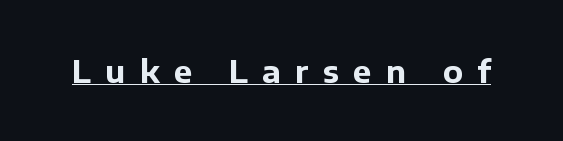
{"serif": "no", "italic": "no", "bold": "yes", "weight": "bold", "width": "normal", "stroke_contrast": "low", "x_height": "medium", "monospaced": "no", "underline": "yes", "letter_spacing": "wide", "letter_spacing_em": 0.46, "glyph_px": 31}
